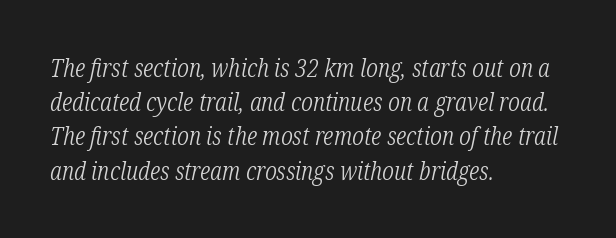
{"italic": "yes", "lean": "right", "slant_degrees": 12, "bold": "no", "underline": "no", "align": "left", "line_spacing": "normal", "line_spacing_ratio": 1.37, "letter_spacing": "normal", "letter_spacing_em": 0.0, "glyph_px": 25}
